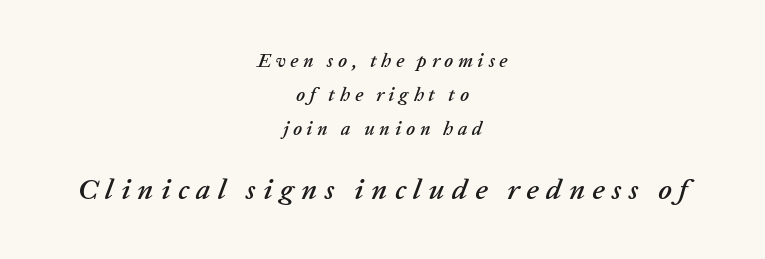
{"italic": "yes", "lean": "right", "slant_degrees": 20, "width": "normal", "stroke_contrast": "low", "x_height": "medium", "monospaced": "no", "underline": "no", "align": "center", "line_spacing_ratio": 1.78, "letter_spacing": "wide", "letter_spacing_em": 0.25, "larger_block": "second", "size_ratio": 1.53, "glyph_px": 29}
